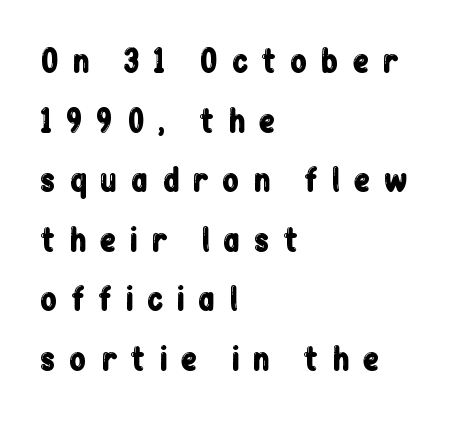
The image shows 31 px condensed sans-serif type, upright; set left-aligned, loose line spacing (1.92x), unusually wide letter spacing (+0.42 em), not underlined; low stroke contrast and a medium x-height.
